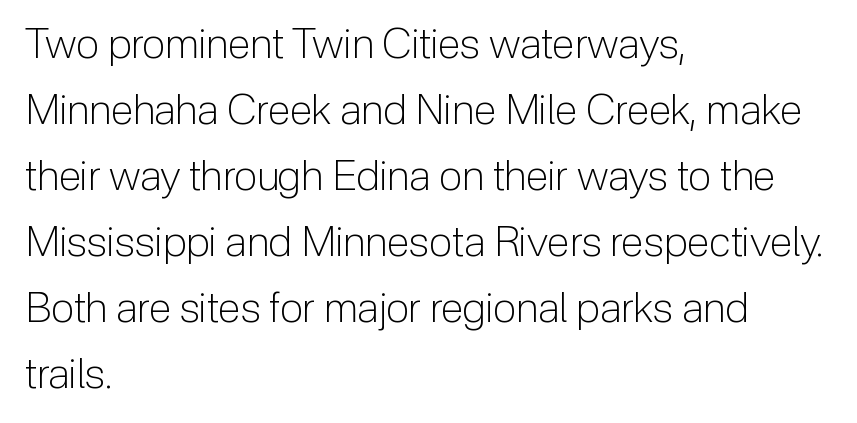
Q: Is the text bold? A: No.
Q: Is the text italic (slanted)? A: No, it is upright.
Q: Is the typeface a serif or a sans-serif typeface? A: Sans-serif.
Q: Is the text underlined? A: No.
Q: How is the paragraph aligned? A: Left-aligned.
Q: Is the spacing between letters normal or unusually wide? A: Normal.
Q: Is the spacing between lines tight, normal or loose? A: Normal.
Q: Width (condensed, normal, or wide)? A: Normal.
Q: Stroke contrast? A: Low.
Q: x-height? A: Medium.
Q: Monospaced? A: No.
